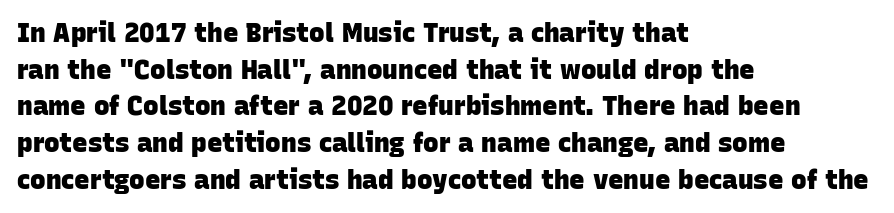
The image shows 26 px bold type; set left-aligned, normal line spacing (1.41x), normal letter spacing, not underlined.
